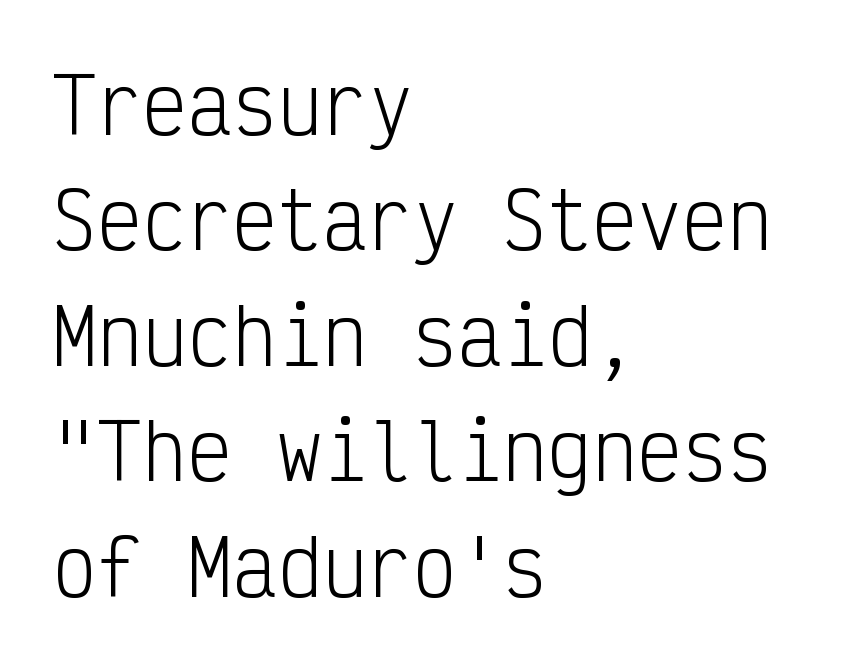
Q: Is the text bold? A: No.
Q: Is the text italic (slanted)? A: No, it is upright.
Q: Is the typeface a serif or a sans-serif typeface? A: Sans-serif.
Q: Is the text underlined? A: No.
Q: How is the paragraph aligned? A: Left-aligned.
Q: Is the spacing between letters normal or unusually wide? A: Normal.
Q: Is the spacing between lines tight, normal or loose? A: Normal.
Q: Width (condensed, normal, or wide)? A: Condensed.
Q: Stroke contrast? A: Low.
Q: x-height? A: Medium.
Q: Monospaced? A: Yes.
